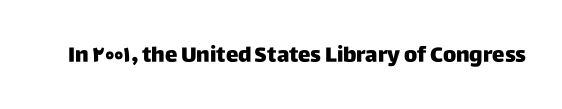
The image shows 21 px text type, upright; set normal letter spacing, not underlined.
